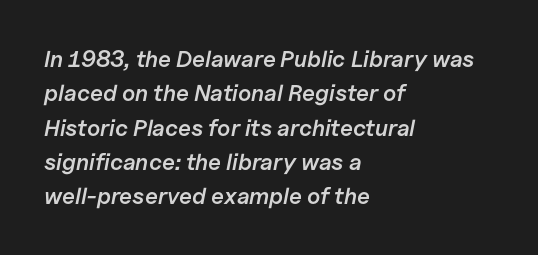
Q: Is the text bold? A: Semi-bold.
Q: Is the text italic (slanted)? A: Yes, it leans right by about 11 degrees.
Q: Is the text underlined? A: No.
Q: How is the paragraph aligned? A: Left-aligned.
Q: Is the spacing between letters normal or unusually wide? A: Normal.
Q: Is the spacing between lines tight, normal or loose? A: Normal.
